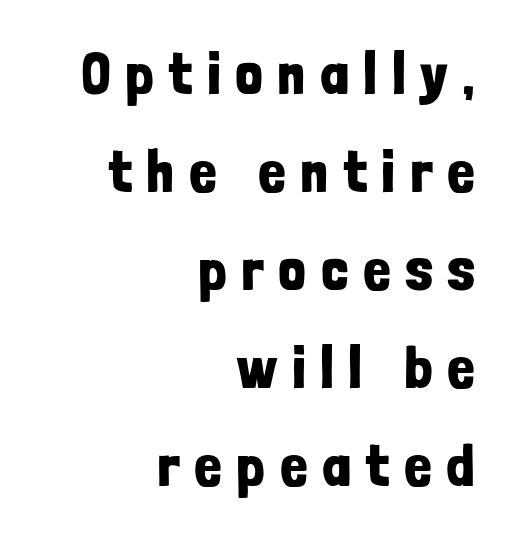
Look at the bottom of the vertical strokes: they stop flat, with no serifs. I'd describe the lettering as bold — thick and assertive. Clear beneath every line of the passage. Substantial extra tracking has been applied to these lines. Compared with typical paragraphs, the rows here are spaced about the same. The text block is weighted toward the right margin, trailing off unevenly leftward.
